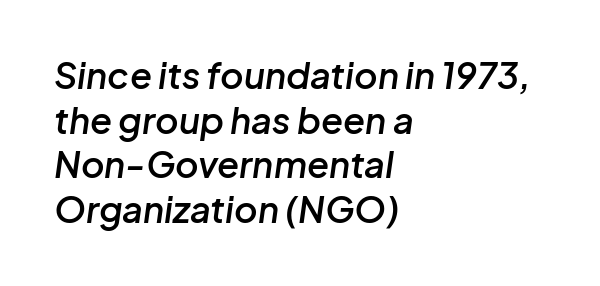
{"italic": "yes", "lean": "right", "slant_degrees": 8, "bold": "semi", "weight": "semibold", "width": "normal", "stroke_contrast": "low", "x_height": "medium", "monospaced": "no", "underline": "no", "align": "left", "line_spacing_ratio": 1.24, "letter_spacing": "normal", "letter_spacing_em": 0.0, "glyph_px": 36}
